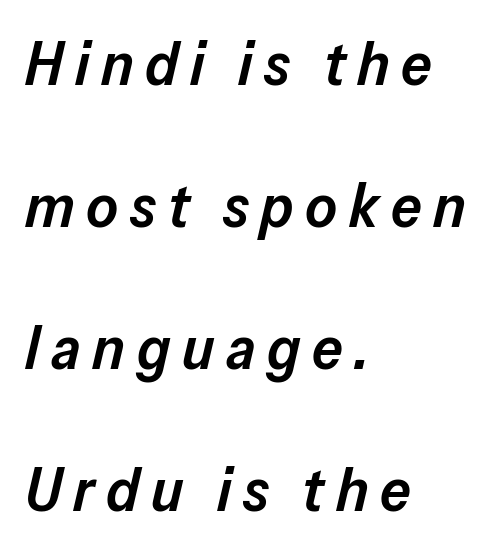
{"italic": "yes", "lean": "right", "slant_degrees": 13, "bold": "semi", "weight": "semibold", "width": "normal", "stroke_contrast": "low", "x_height": "medium", "monospaced": "no", "underline": "no", "align": "left", "line_spacing": "loose", "line_spacing_ratio": 2.33, "glyph_px": 61}
